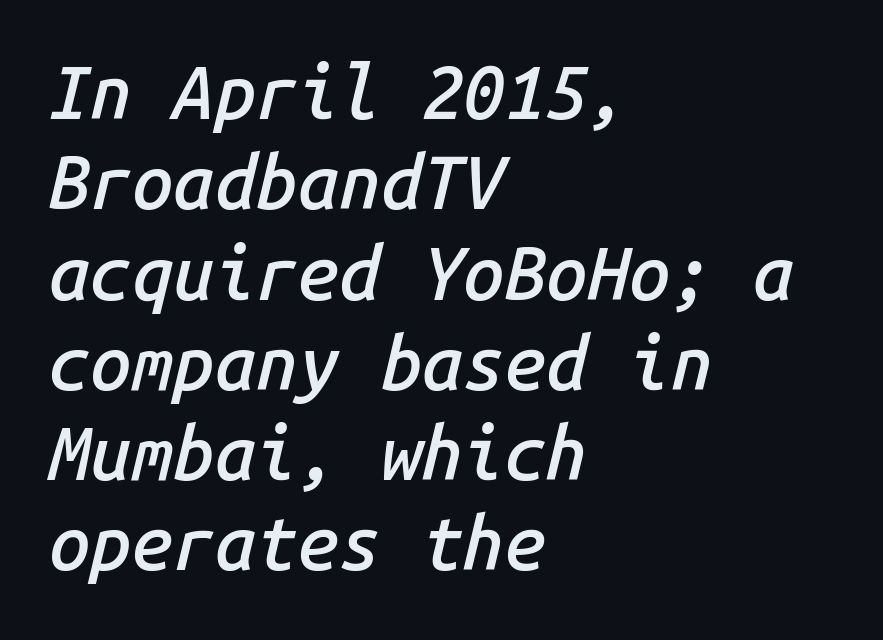
{"italic": "yes", "lean": "right", "slant_degrees": 14, "bold": "semi", "weight": "semibold", "width": "normal", "stroke_contrast": "low", "x_height": "medium", "monospaced": "yes", "underline": "no", "align": "left", "line_spacing_ratio": 1.22, "letter_spacing": "normal", "letter_spacing_em": 0.0, "glyph_px": 74}
